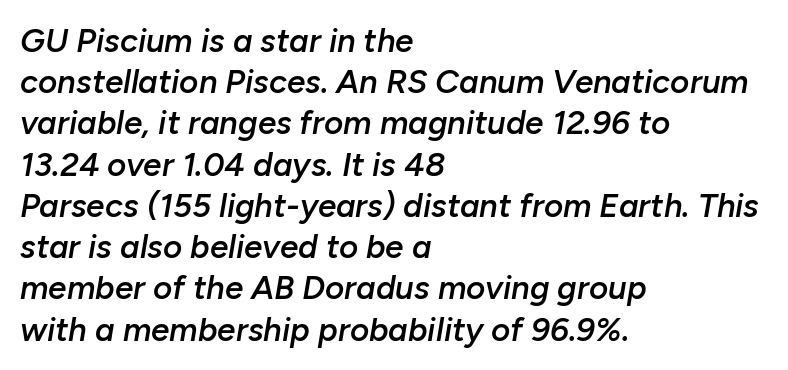
Q: Is the text bold? A: Semi-bold.
Q: Is the text italic (slanted)? A: Yes, it leans right by about 10 degrees.
Q: Is the text underlined? A: No.
Q: How is the paragraph aligned? A: Left-aligned.
Q: Is the spacing between letters normal or unusually wide? A: Normal.
Q: Is the spacing between lines tight, normal or loose? A: Normal.
Q: Width (condensed, normal, or wide)? A: Normal.
Q: Stroke contrast? A: Low.
Q: x-height? A: Medium.
Q: Monospaced? A: No.
